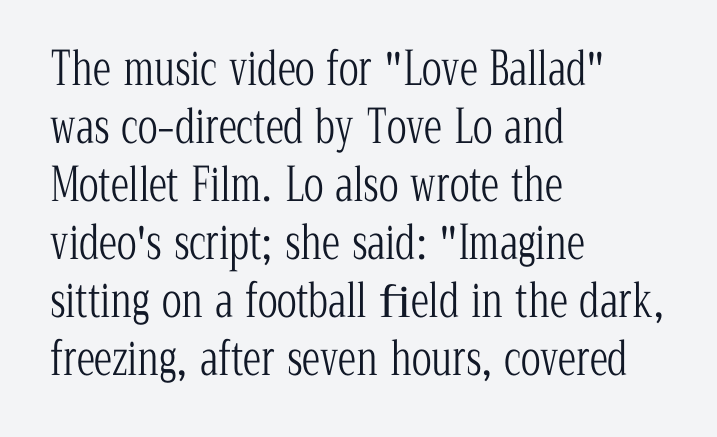
{"serif": "yes", "italic": "no", "bold": "no", "weight": "light", "width": "condensed", "stroke_contrast": "low", "x_height": "medium", "monospaced": "no", "underline": "no", "align": "left", "line_spacing": "normal", "line_spacing_ratio": 1.26, "letter_spacing": "normal", "letter_spacing_em": 0.0, "glyph_px": 46}
